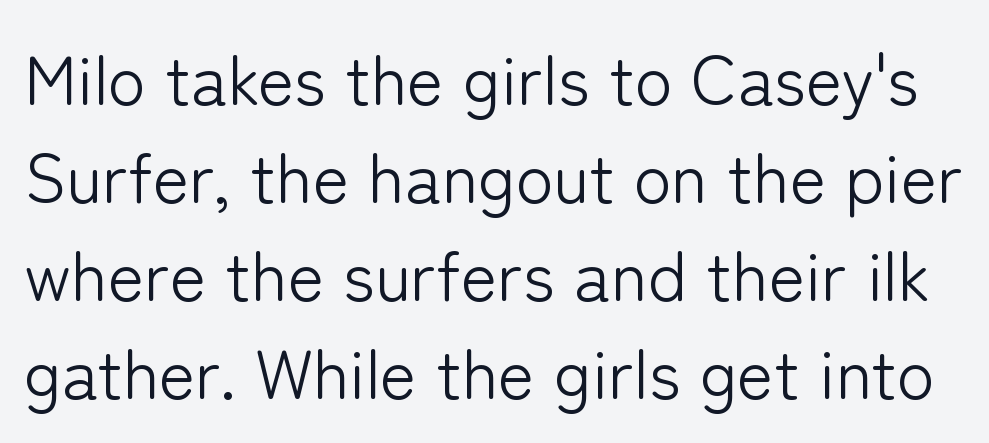
{"serif": "no", "italic": "no", "bold": "no", "weight": "light", "width": "normal", "stroke_contrast": "low", "x_height": "medium", "monospaced": "no", "underline": "no", "line_spacing": "normal", "line_spacing_ratio": 1.42, "letter_spacing": "normal", "letter_spacing_em": 0.0, "glyph_px": 69}
